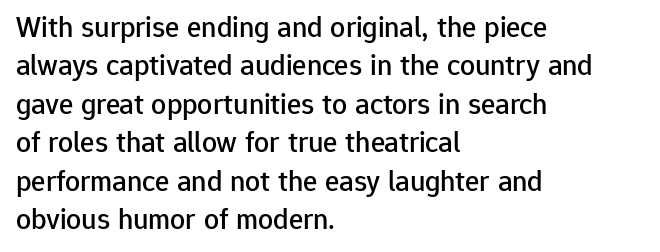
The image shows 30 px sans-serif type, upright; set left-aligned, normal line spacing (1.28x), normal letter spacing, not underlined; low stroke contrast and a medium x-height.
